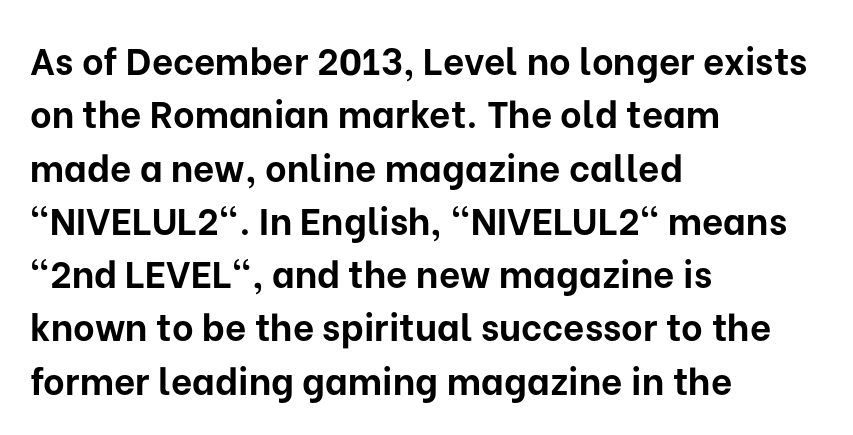
{"serif": "no", "italic": "no", "bold": "yes", "weight": "bold", "width": "normal", "stroke_contrast": "low", "x_height": "medium", "monospaced": "no", "underline": "no", "align": "left", "line_spacing": "normal", "line_spacing_ratio": 1.44, "letter_spacing": "normal", "letter_spacing_em": 0.0, "glyph_px": 37}
